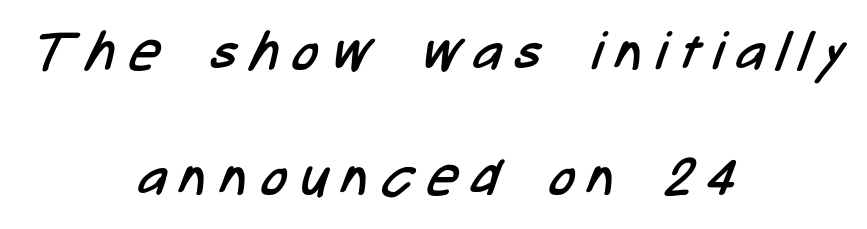
Q: Is the text bold? A: No.
Q: Is the typeface a serif or a sans-serif typeface? A: Sans-serif.
Q: Is the text underlined? A: No.
Q: How is the paragraph aligned? A: Centered.
Q: Is the spacing between letters normal or unusually wide? A: Unusually wide.
Q: Is the spacing between lines tight, normal or loose? A: Loose.
Q: Width (condensed, normal, or wide)? A: Condensed.
Q: Stroke contrast? A: Low.
Q: x-height? A: Medium.
Q: Monospaced? A: No.
